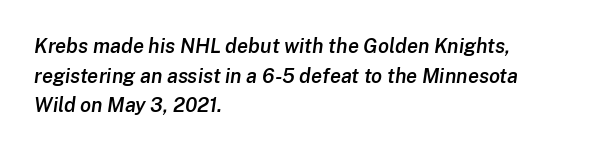
Italic? Definitely — the glyphs are oblique. The passage is arranged the way most books set body copy — flush left. This is the in-between weight designers call semibold or demi. The block of text has a typical density, with ordinary space between rows. Tracking value appears to be zero — textbook default spacing. This rendering features lettering with no underline.
